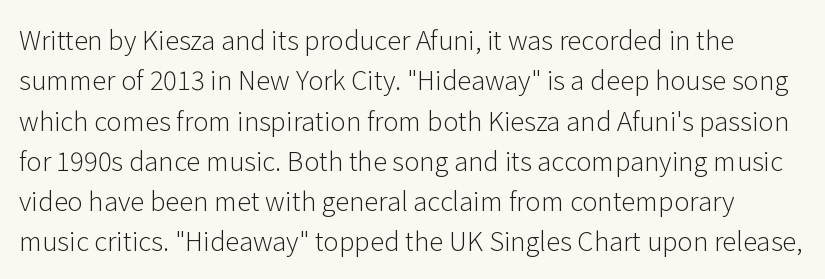
Q: Is the text bold? A: No.
Q: Is the text italic (slanted)? A: No, it is upright.
Q: Is the text underlined? A: No.
Q: Is the spacing between letters normal or unusually wide? A: Normal.
Q: Is the spacing between lines tight, normal or loose? A: Normal.
